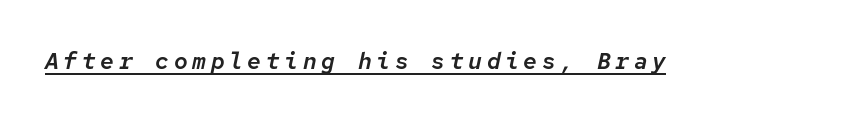
Q: Is the text italic (slanted)? A: Yes, it leans right by about 12 degrees.
Q: Is the text underlined? A: Yes.
Q: Is the spacing between letters normal or unusually wide? A: Unusually wide.
